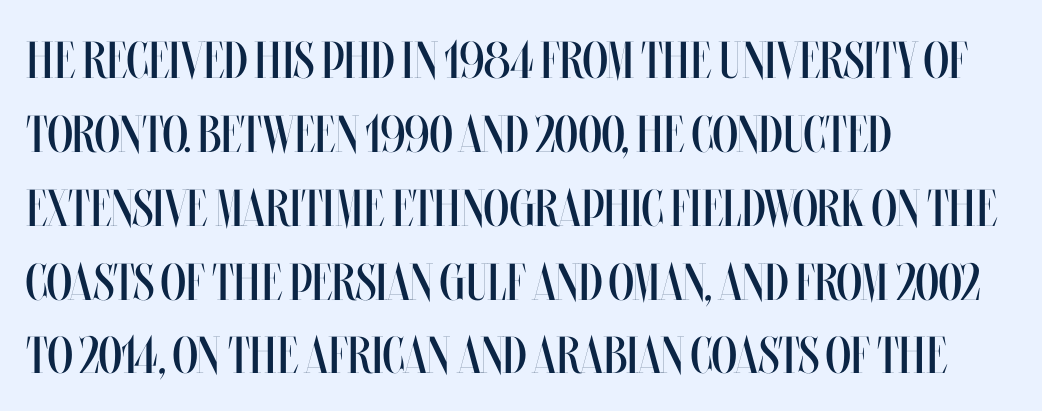
{"italic": "no", "bold": "no", "weight": "regular", "width": "condensed", "stroke_contrast": "medium", "x_height": "large", "monospaced": "no", "underline": "no", "align": "left", "line_spacing": "normal", "line_spacing_ratio": 1.42, "letter_spacing": "normal", "letter_spacing_em": 0.0, "glyph_px": 52}
